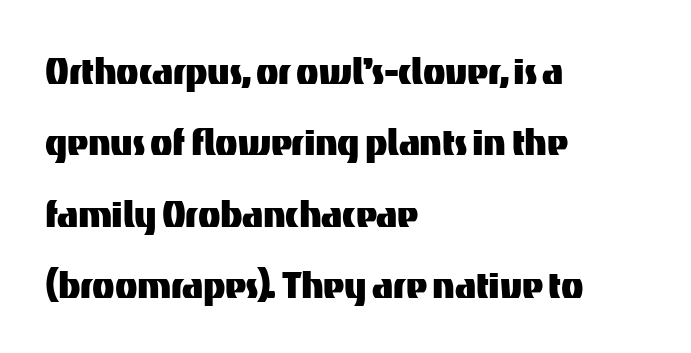
The image shows 46 px sans-serif type, upright; set left-aligned, normal line spacing (1.55x), normal letter spacing, not underlined; medium stroke contrast and a medium x-height.
